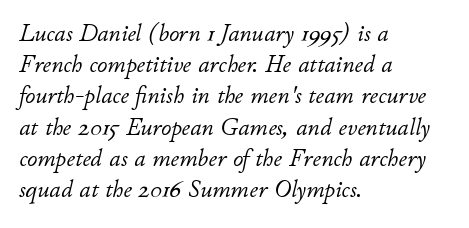
Q: Is the text bold? A: No.
Q: Is the text italic (slanted)? A: Yes, it leans right by about 11 degrees.
Q: Is the text underlined? A: No.
Q: How is the paragraph aligned? A: Left-aligned.
Q: Is the spacing between letters normal or unusually wide? A: Normal.
Q: Is the spacing between lines tight, normal or loose? A: Normal.
